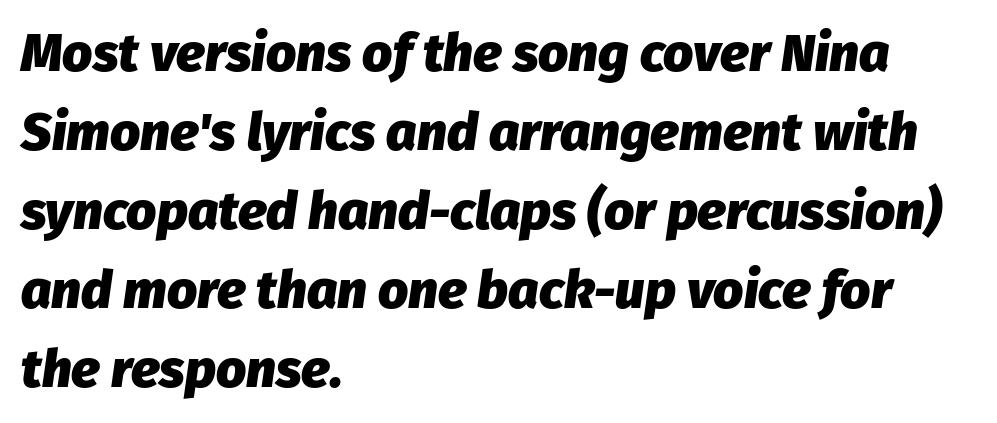
The image shows 53 px heavy type, italic (leaning right); set left-aligned, normal line spacing (1.49x), normal letter spacing, not underlined; low stroke contrast and a medium x-height.
